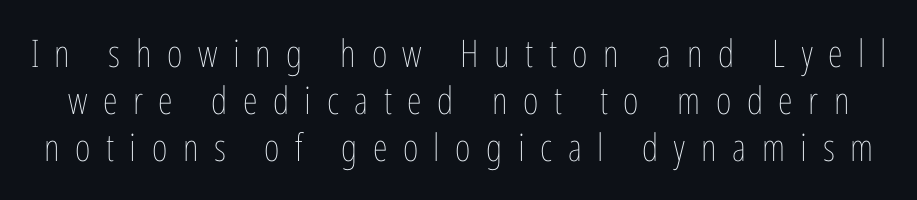
Q: Is the text bold? A: No.
Q: Is the text italic (slanted)? A: No, it is upright.
Q: Is the text underlined? A: No.
Q: Is the spacing between letters normal or unusually wide? A: Unusually wide.
Q: Width (condensed, normal, or wide)? A: Condensed.
Q: Stroke contrast? A: Low.
Q: x-height? A: Medium.
Q: Monospaced? A: No.
